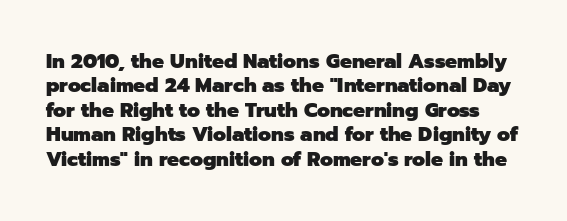
{"italic": "no", "bold": "yes", "underline": "no", "line_spacing_ratio": 1.22, "letter_spacing": "normal", "letter_spacing_em": 0.0, "glyph_px": 20}
